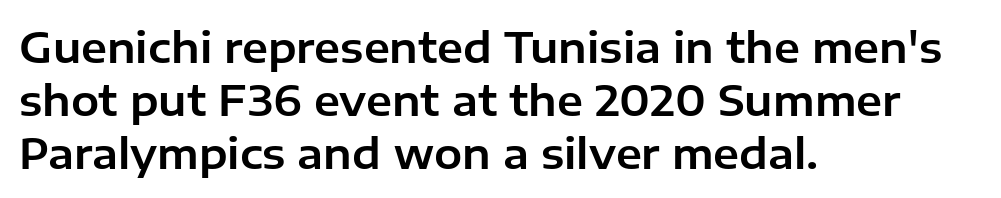
{"serif": "no", "italic": "no", "width": "normal", "stroke_contrast": "low", "x_height": "medium", "monospaced": "no", "underline": "no", "align": "left", "line_spacing": "normal", "line_spacing_ratio": 1.26, "letter_spacing": "normal", "letter_spacing_em": 0.0, "glyph_px": 42}
